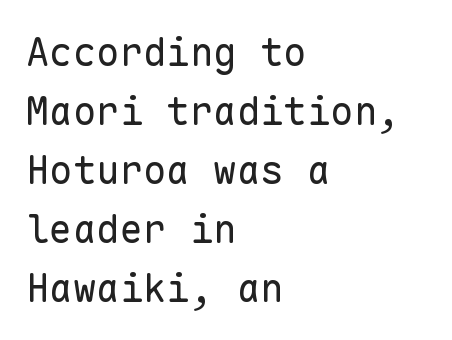
Q: Is the text bold? A: No.
Q: Is the text italic (slanted)? A: No, it is upright.
Q: Is the typeface a serif or a sans-serif typeface? A: Sans-serif.
Q: Is the text underlined? A: No.
Q: How is the paragraph aligned? A: Left-aligned.
Q: Is the spacing between letters normal or unusually wide? A: Normal.
Q: Is the spacing between lines tight, normal or loose? A: Normal.
Q: Width (condensed, normal, or wide)? A: Normal.
Q: Stroke contrast? A: Low.
Q: x-height? A: Medium.
Q: Monospaced? A: Yes.
